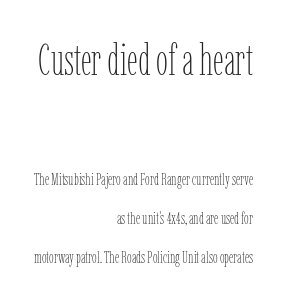
Here the designer chose a conventional face with non-uniform glyph widths. Is the letter spacing exaggerated? No — it looks like the ordinary default. Heaviness? Minimal to ordinary, like unemphasized prose. The designer dialed line spacing up above the default. Compare the two chunks: the upper has the greater cap height. Is there any slant? The stems are plumb.
